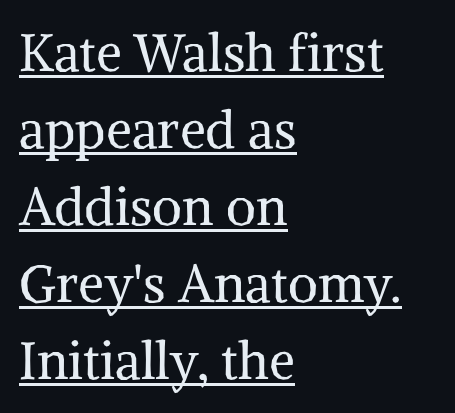
A student would call this left alignment; a typographer would say flush left, rag right. Compared with undecorated copy, this sample adds a rule below the words. Posture: straight, roman, zero tilt. Examine the stroke ends and you'll spot serifs. A quiet, ordinary-to-light weight characterises the typeface. Reading down the column, the eye jumps a familiar distance to each next line.
